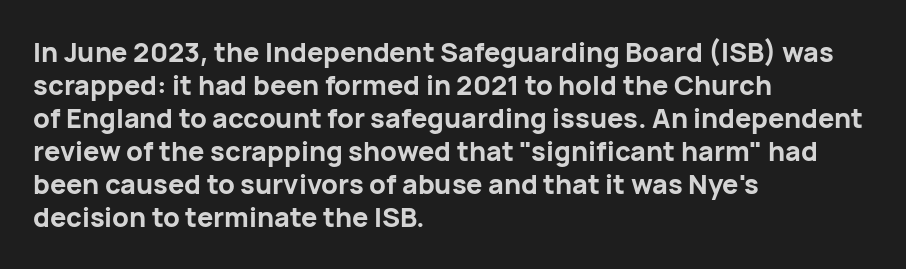
The image shows 27 px bold type, upright; set left-aligned, line spacing 1.22x, normal letter spacing, not underlined.
